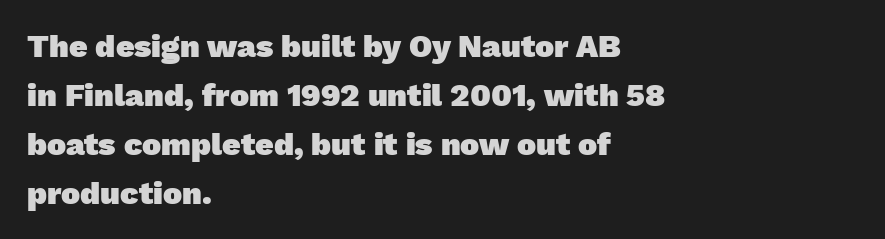
Q: Is the text bold? A: Yes.
Q: Is the typeface a serif or a sans-serif typeface? A: Sans-serif.
Q: Is the text underlined? A: No.
Q: How is the paragraph aligned? A: Left-aligned.
Q: Is the spacing between letters normal or unusually wide? A: Normal.
Q: Is the spacing between lines tight, normal or loose? A: Normal.
Q: Width (condensed, normal, or wide)? A: Normal.
Q: Stroke contrast? A: Low.
Q: x-height? A: Medium.
Q: Monospaced? A: No.
